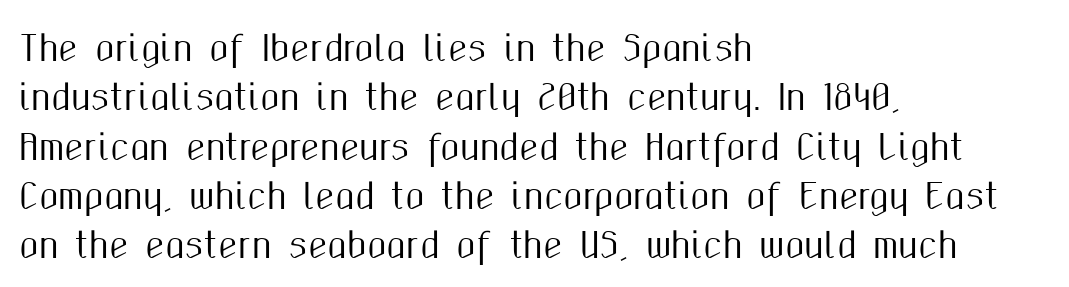
Q: Is the text italic (slanted)? A: No, it is upright.
Q: Is the typeface a serif or a sans-serif typeface? A: Sans-serif.
Q: Is the text underlined? A: No.
Q: How is the paragraph aligned? A: Left-aligned.
Q: Is the spacing between letters normal or unusually wide? A: Normal.
Q: Is the spacing between lines tight, normal or loose? A: Normal.
Q: Width (condensed, normal, or wide)? A: Condensed.
Q: Stroke contrast? A: Medium.
Q: x-height? A: Medium.
Q: Monospaced? A: No.
